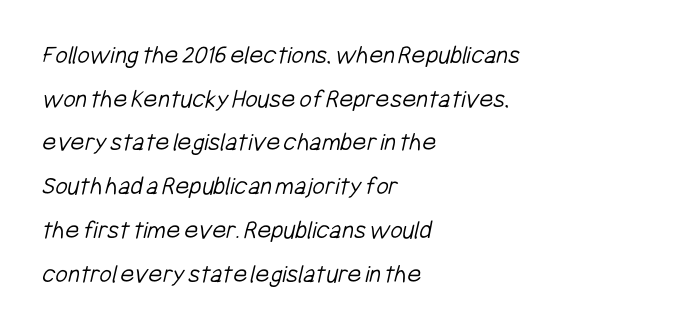
The image shows 27 px text type; set left-aligned, normal line spacing (1.62x), normal letter spacing, not underlined.
